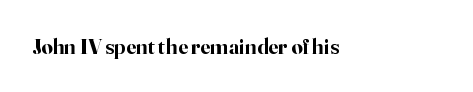
The image shows 22 px bold type, upright; set normal letter spacing, not underlined.
